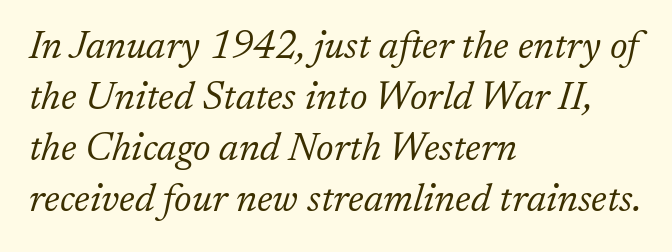
Think of a printed novel: that variable character pitch is what you see here. If you drew a line through each stem, it would be angled. Examine the stroke ends and you'll spot serifs. The strip under each line holds only bare page. Reading down the column, the eye jumps a familiar distance to each next line.
